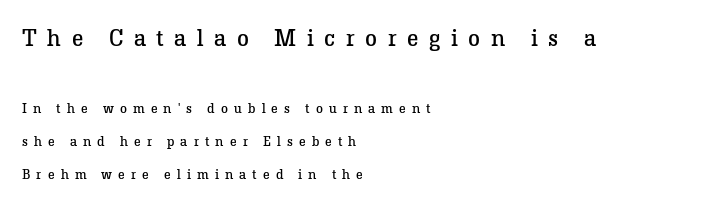
Q: Is the text bold? A: No.
Q: Is the text italic (slanted)? A: No, it is upright.
Q: Is the text underlined? A: No.
Q: How is the paragraph aligned? A: Left-aligned.
Q: Is the spacing between letters normal or unusually wide? A: Unusually wide.
Q: Is the spacing between lines tight, normal or loose? A: Loose.
Q: Which block of text is set in a larger size, the first (top) or the second (bottom)? A: The first (top) one.
